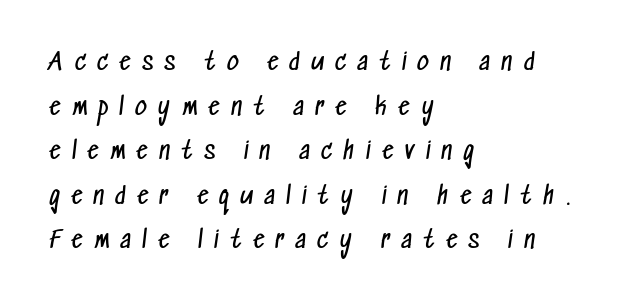
Q: Is the text bold? A: No.
Q: Is the text underlined? A: No.
Q: How is the paragraph aligned? A: Left-aligned.
Q: Is the spacing between letters normal or unusually wide? A: Unusually wide.
Q: Is the spacing between lines tight, normal or loose? A: Loose.
